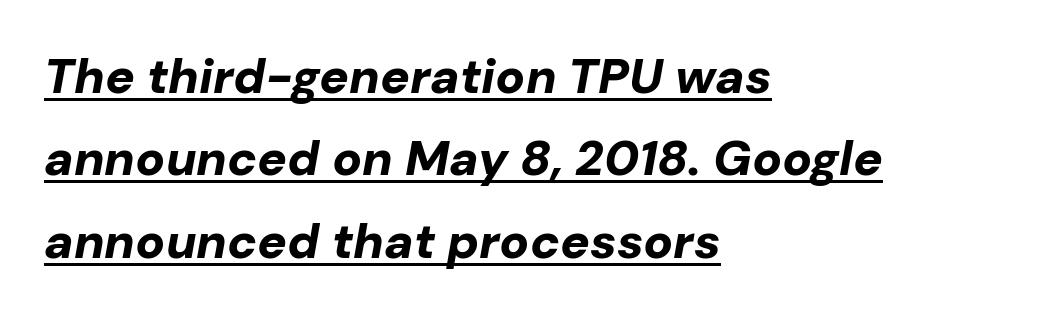
Q: Is the text bold? A: Yes.
Q: Is the text italic (slanted)? A: Yes, it leans right by about 10 degrees.
Q: Is the text underlined? A: Yes.
Q: How is the paragraph aligned? A: Left-aligned.
Q: Is the spacing between letters normal or unusually wide? A: Normal.
Q: Is the spacing between lines tight, normal or loose? A: Normal.
Q: Width (condensed, normal, or wide)? A: Normal.
Q: Stroke contrast? A: Low.
Q: x-height? A: Medium.
Q: Monospaced? A: No.
